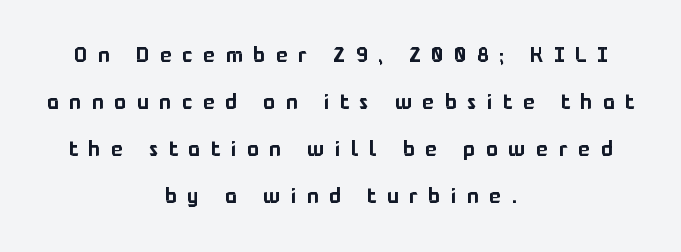
Q: Is the text italic (slanted)? A: No, it is upright.
Q: Is the text underlined? A: No.
Q: How is the paragraph aligned? A: Centered.
Q: Is the spacing between letters normal or unusually wide? A: Unusually wide.
Q: Is the spacing between lines tight, normal or loose? A: Loose.
